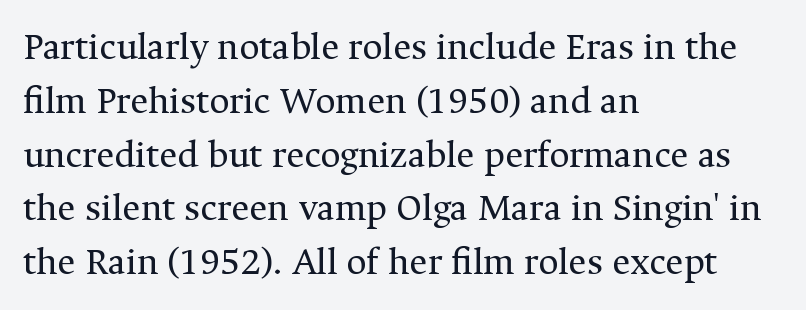
The image shows 39 px regular-weight serif type, upright; set left-aligned, normal line spacing (1.38x), normal letter spacing, not underlined; medium stroke contrast and a medium x-height.
